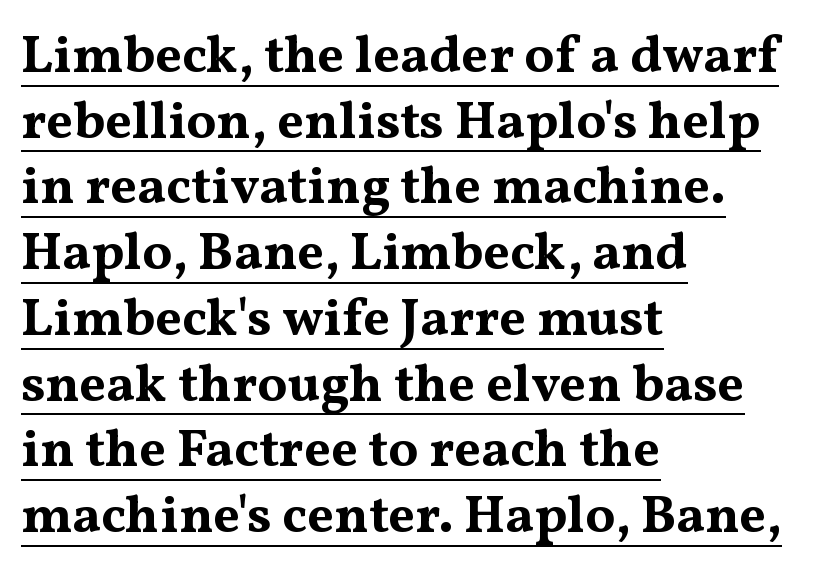
The image shows 53 px bold, wide serif type, upright; set left-aligned, line spacing 1.24x, normal letter spacing, underlined; medium stroke contrast and a medium x-height.
